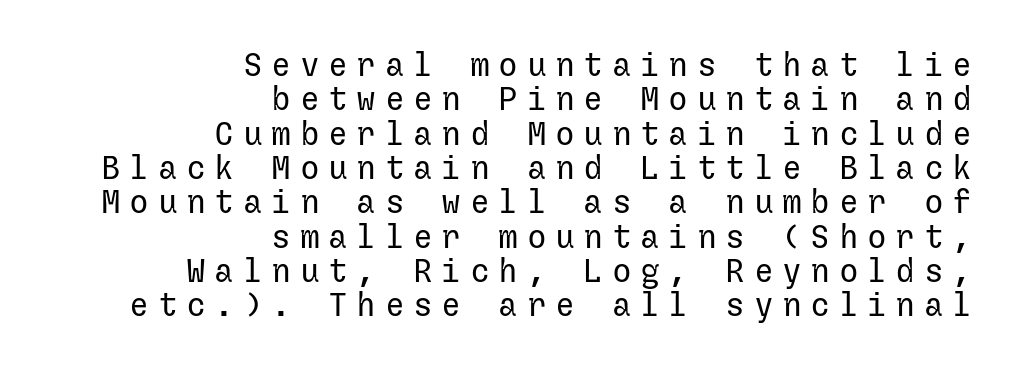
{"serif": "no", "italic": "no", "bold": "no", "weight": "regular", "width": "normal", "stroke_contrast": "low", "x_height": "medium", "underline": "no", "align": "right", "line_spacing": "tight", "line_spacing_ratio": 1.04, "letter_spacing": "wide", "letter_spacing_em": 0.26, "glyph_px": 33}
